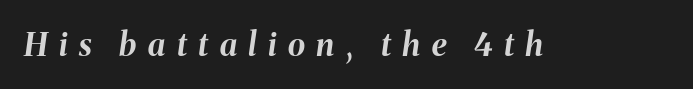
{"italic": "yes", "lean": "right", "slant_degrees": 8, "bold": "yes", "weight": "bold", "width": "normal", "stroke_contrast": "medium", "x_height": "medium", "monospaced": "no", "underline": "no", "letter_spacing": "wide", "letter_spacing_em": 0.36, "glyph_px": 32}
